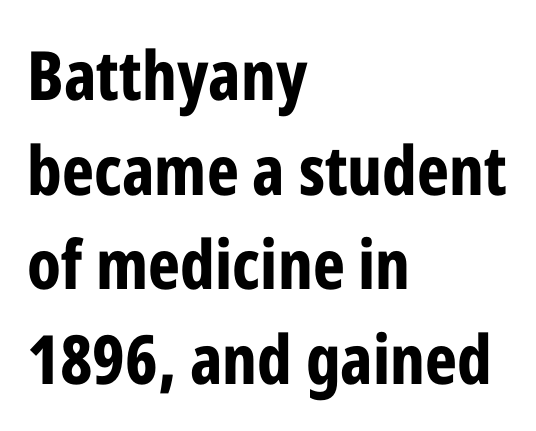
{"serif": "no", "italic": "no", "bold": "yes", "weight": "bold", "width": "condensed", "stroke_contrast": "low", "x_height": "medium", "monospaced": "no", "underline": "no", "align": "left", "line_spacing": "normal", "line_spacing_ratio": 1.39, "letter_spacing": "normal", "letter_spacing_em": 0.0, "glyph_px": 68}
